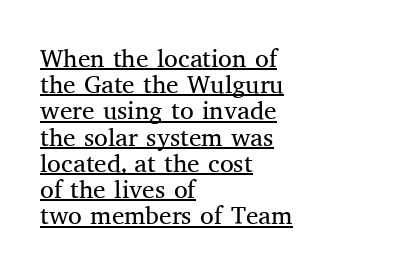
Q: Is the text bold? A: No.
Q: Is the text italic (slanted)? A: No, it is upright.
Q: Is the text underlined? A: Yes.
Q: How is the paragraph aligned? A: Left-aligned.
Q: Is the spacing between letters normal or unusually wide? A: Normal.
Q: Is the spacing between lines tight, normal or loose? A: Tight.
